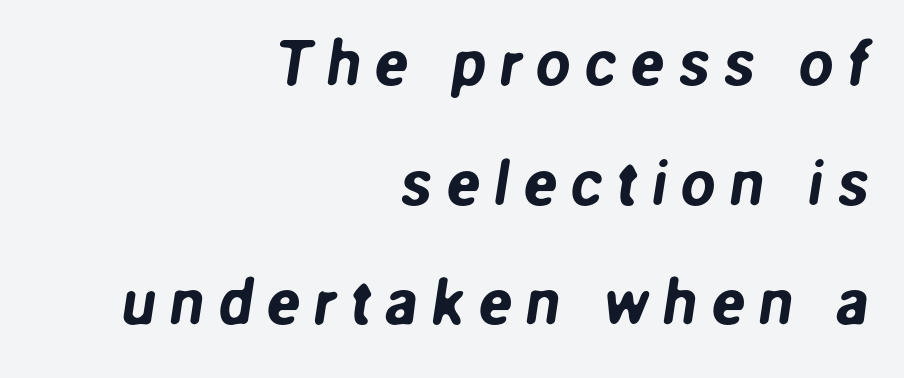
The image shows 63 px sans-serif type; set right-aligned, loose line spacing (1.9x), unusually wide letter spacing (+0.21 em), not underlined; low stroke contrast and a medium x-height.
